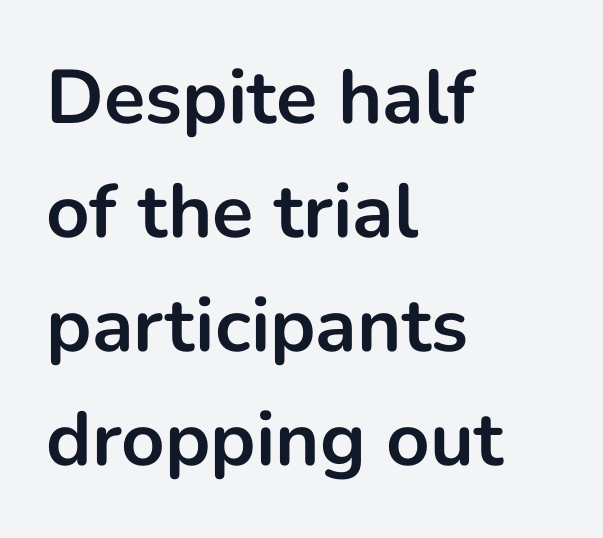
Is this a fixed-width face? No — the glyphs have proportional, varying widths. No extra tracking has been applied to these lines. Pretty heavy lettering here — definitely bold. Interline gaps are of average width in this sample. A clean baseline with only descenders dipping below it.
